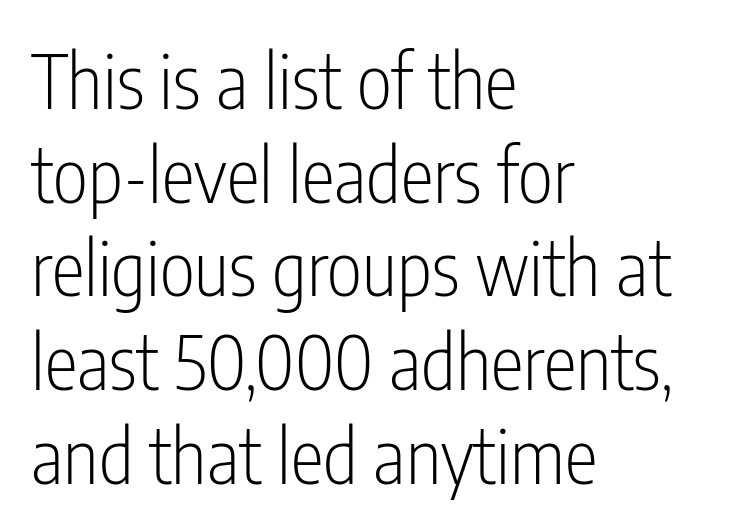
You could not count columns in this text — the font is proportionally spaced. Think standard paragraph weight, or any step lighter than that. This rendering features lettering with no underline. Honestly, the row spacing looks completely unremarkable.
